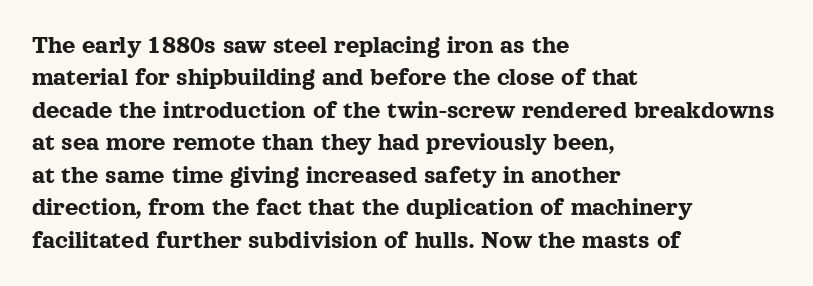
Q: Is the text italic (slanted)? A: No, it is upright.
Q: Is the text underlined? A: No.
Q: How is the paragraph aligned? A: Left-aligned.
Q: Is the spacing between letters normal or unusually wide? A: Normal.
Q: Is the spacing between lines tight, normal or loose? A: Normal.
